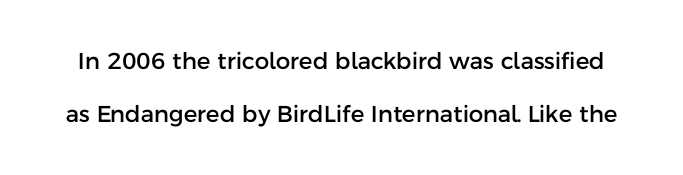
{"italic": "no", "underline": "no", "line_spacing": "loose", "line_spacing_ratio": 2.32, "letter_spacing": "normal", "letter_spacing_em": 0.0, "glyph_px": 23}
